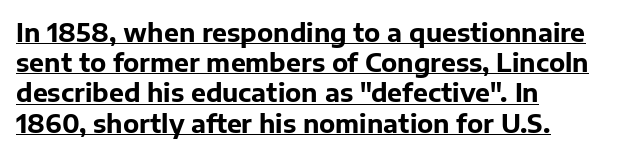
{"italic": "no", "bold": "yes", "underline": "yes", "align": "left", "line_spacing_ratio": 1.21, "letter_spacing": "normal", "letter_spacing_em": 0.0, "glyph_px": 25}
